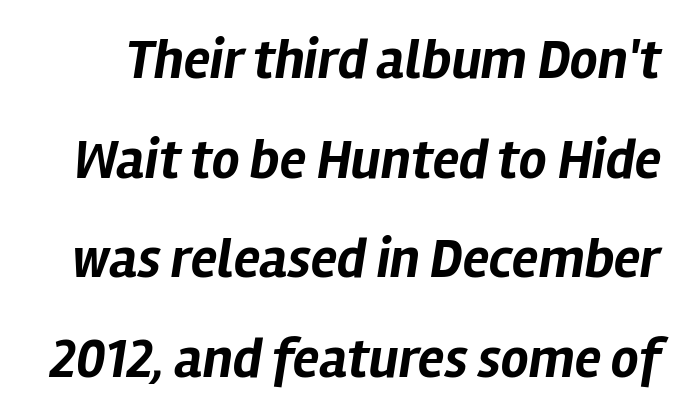
The image shows 55 px bold type, italic (leaning right); set line spacing 1.81x, normal letter spacing, not underlined; low stroke contrast and a medium x-height.
